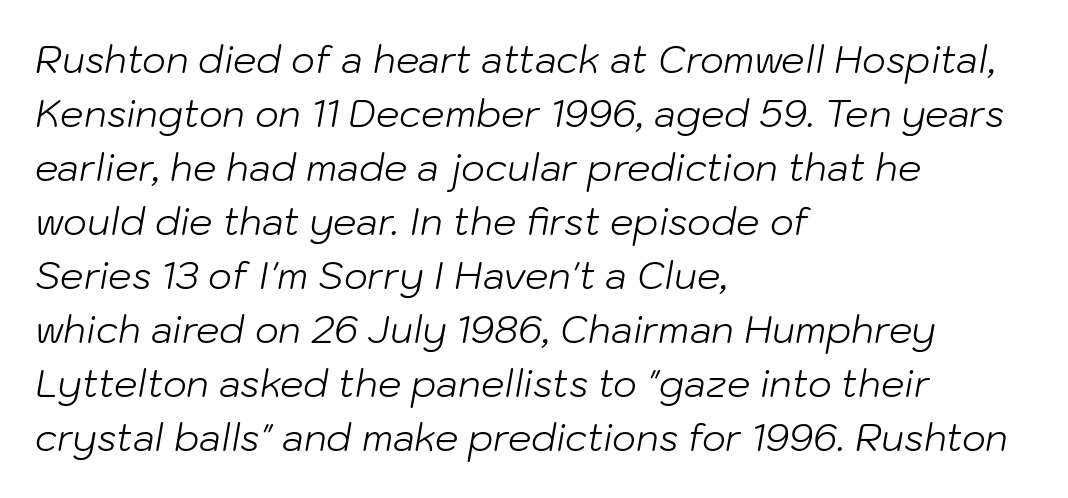
The image shows 37 px light type, italic (leaning right); set left-aligned, normal line spacing (1.46x), normal letter spacing, not underlined; low stroke contrast and a medium x-height.
